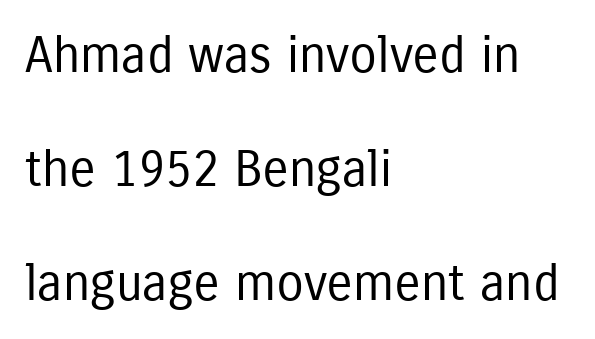
The image shows 50 px regular-weight, condensed sans-serif type, upright; set left-aligned, loose line spacing (2.28x), normal letter spacing, not underlined; low stroke contrast and a medium x-height.
